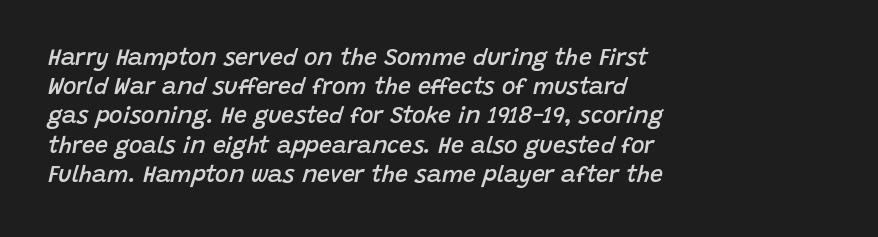
Q: Is the text bold? A: Semi-bold.
Q: Is the text italic (slanted)? A: Yes, it leans right by about 15 degrees.
Q: Is the text underlined? A: No.
Q: How is the paragraph aligned? A: Left-aligned.
Q: Is the spacing between letters normal or unusually wide? A: Normal.
Q: Is the spacing between lines tight, normal or loose? A: Normal.
